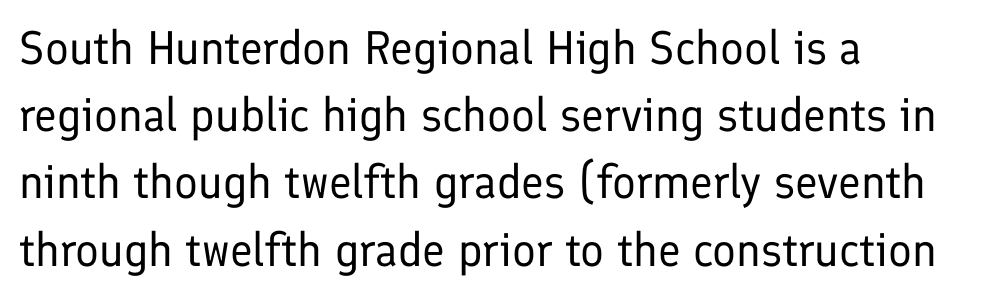
Q: Is the text bold? A: No.
Q: Is the text italic (slanted)? A: No, it is upright.
Q: Is the typeface a serif or a sans-serif typeface? A: Sans-serif.
Q: Is the text underlined? A: No.
Q: How is the paragraph aligned? A: Left-aligned.
Q: Is the spacing between letters normal or unusually wide? A: Normal.
Q: Is the spacing between lines tight, normal or loose? A: Normal.
Q: Width (condensed, normal, or wide)? A: Normal.
Q: Stroke contrast? A: Low.
Q: x-height? A: Medium.
Q: Monospaced? A: No.
